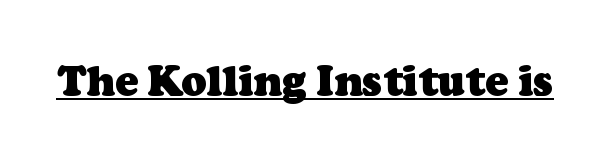
A continuous stroke trails under the words, as in a hyperlink. Observe the serifs anchoring each vertical stroke in this sample. The rendering uses natural spacing where letterforms have individual widths. Every letter is thick-stroked: bold, no question. The type is set solid horizontally, with unmodified tracking.
